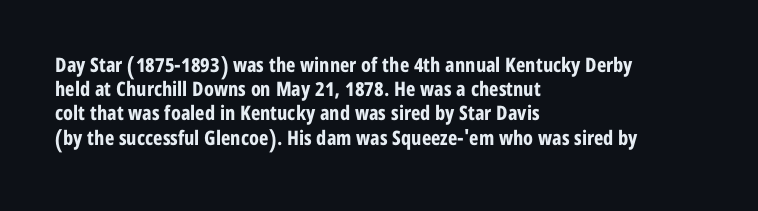
Descenders hang freely into open space. The paragraph has a hard left edge and a soft right edge. It's the straight-up-and-down kind of type. Observe the ordinary spacing: letters are neighbours, not strangers. Weight check: bold — yes, fully.
